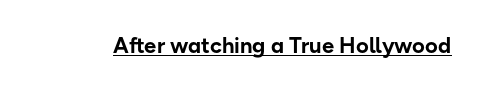
The image shows 22 px bold type, upright; set normal letter spacing, underlined.
